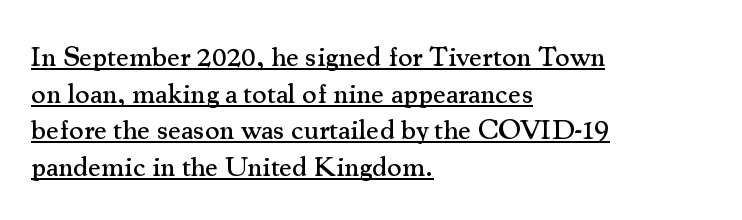
Do the letters lean? They stand straight. These characters rest on top of a visible drawn line. The rendering uses natural spacing where letterforms have individual widths. Look at the bottom of the vertical strokes: they flare into serifs here. Is the letter spacing exaggerated? No — it looks like the ordinary default. The passage shown stacks its lines at a standard gap.
